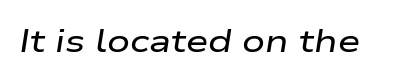
Q: Is the text italic (slanted)? A: Yes, it leans right by about 9 degrees.
Q: Is the text underlined? A: No.
Q: Is the spacing between letters normal or unusually wide? A: Normal.
Q: Width (condensed, normal, or wide)? A: Wide.
Q: Stroke contrast? A: Low.
Q: x-height? A: Medium.
Q: Monospaced? A: No.
